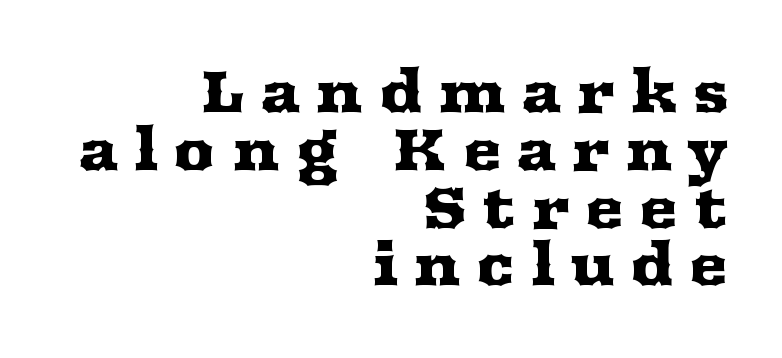
{"serif": "yes", "italic": "no", "width": "wide", "stroke_contrast": "medium", "x_height": "medium", "monospaced": "no", "underline": "no", "align": "right", "line_spacing": "tight", "line_spacing_ratio": 0.98, "letter_spacing": "wide", "letter_spacing_em": 0.25, "glyph_px": 59}
